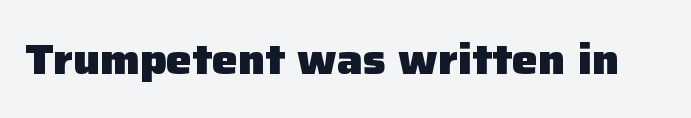
{"serif": "no", "italic": "no", "bold": "yes", "weight": "heavy", "width": "normal", "stroke_contrast": "low", "x_height": "medium", "monospaced": "no", "underline": "no", "letter_spacing": "normal", "letter_spacing_em": 0.0, "glyph_px": 43}
